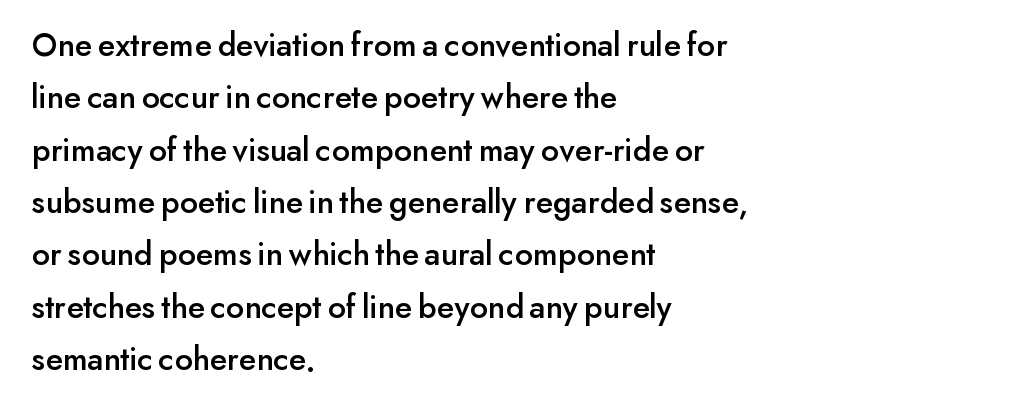
The image shows 34 px sans-serif type, upright; set left-aligned, normal line spacing (1.54x), normal letter spacing, not underlined; low stroke contrast and a small x-height.
